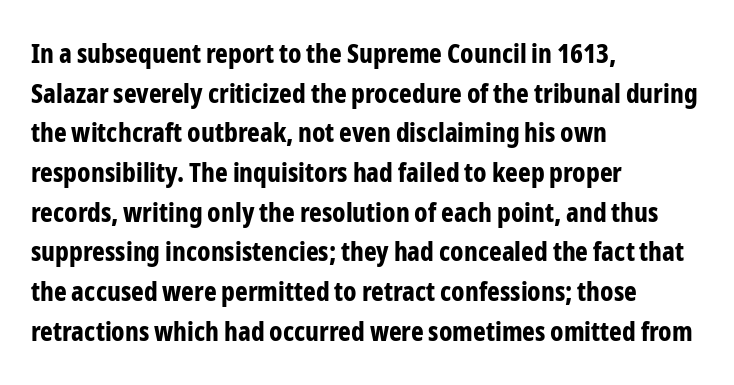
{"italic": "no", "bold": "yes", "underline": "no", "align": "left", "line_spacing": "normal", "line_spacing_ratio": 1.47, "letter_spacing": "normal", "letter_spacing_em": 0.0, "glyph_px": 27}
